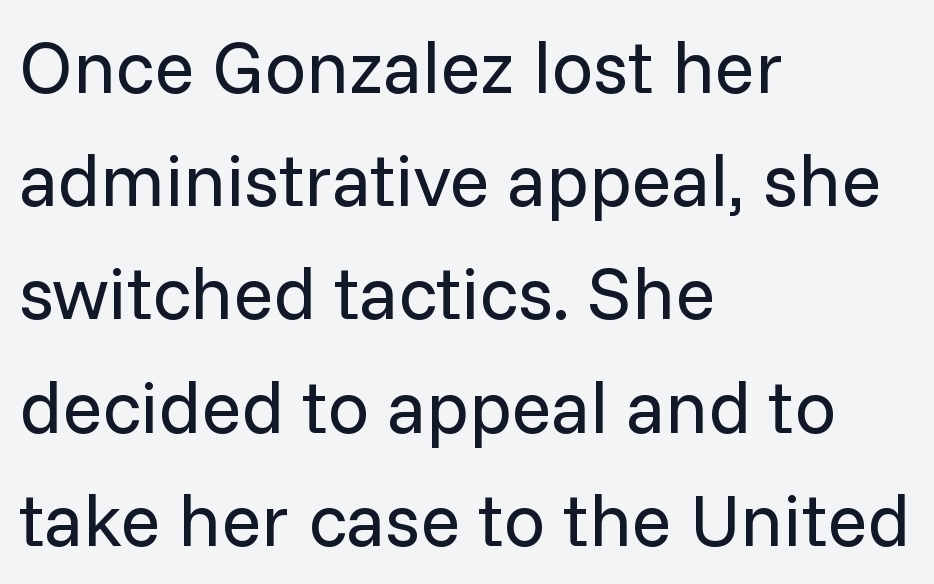
The image shows 74 px regular-weight sans-serif type, upright; set left-aligned, normal line spacing (1.53x), normal letter spacing, not underlined; low stroke contrast and a medium x-height.
